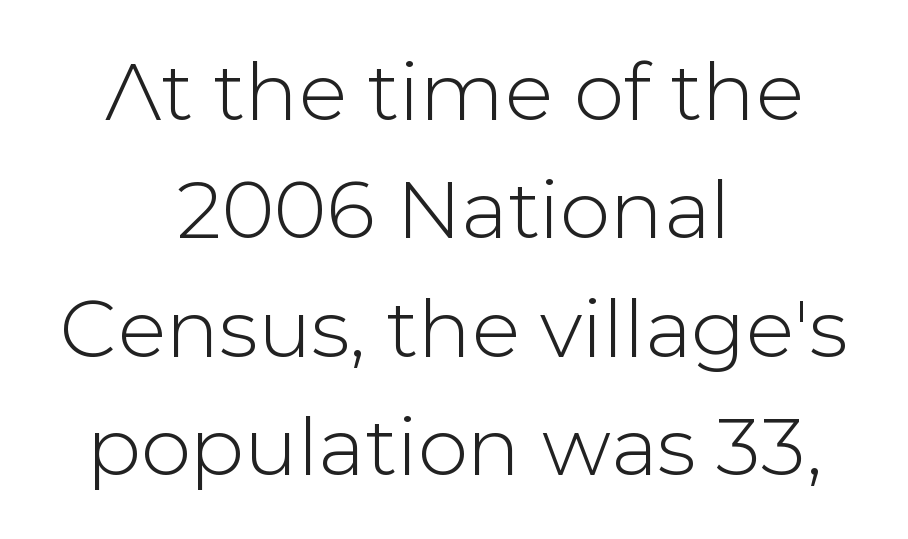
Is this a fixed-width face? No — the glyphs have proportional, varying widths. Words appear dense and cohesive because spacing is normal. If you folded the block vertically in half, each line would mirror itself in length. Stroke terminals: plain, sans-serif. The type sits square on the baseline with zero lean.
